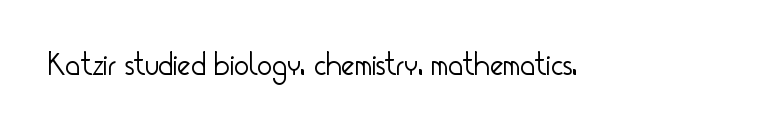
These lines are rendered in a variable-pitch font. The area under the type is left untouched. Font category for this specimen: sans-serif. Does the lettering tilt? It doesn't — this is upright. The line texture is even and compact thanks to regular tracking. Weight: regular or lighter.
